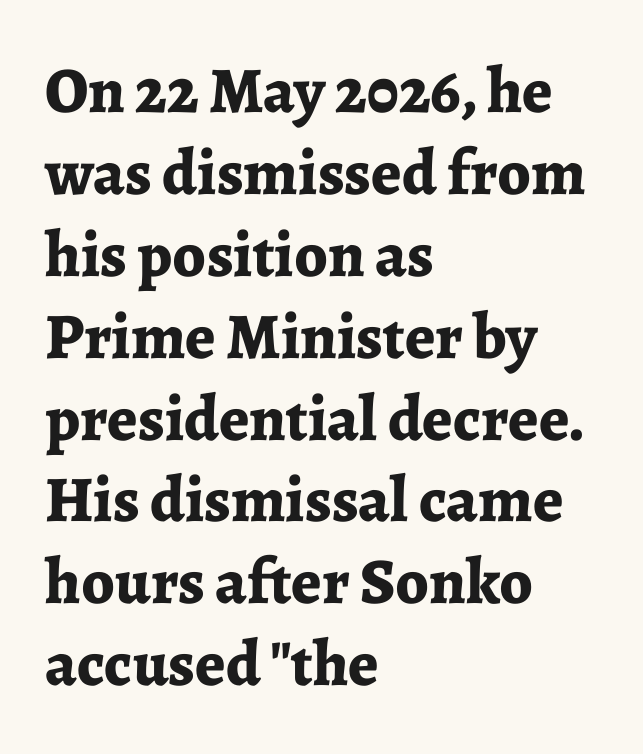
The image shows 65 px bold serif type, upright; set left-aligned, normal line spacing (1.26x), normal letter spacing, not underlined; low stroke contrast and a medium x-height.
